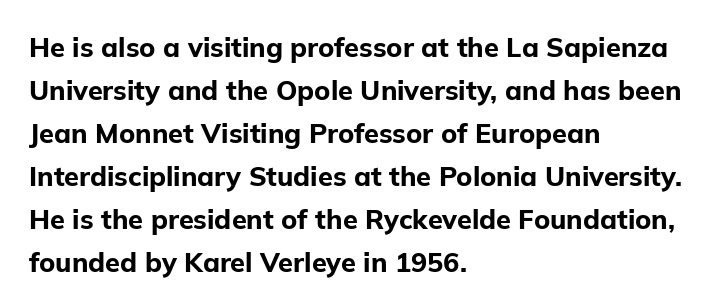
The image shows 27 px bold type, upright; set left-aligned, normal line spacing (1.59x), normal letter spacing, not underlined.
